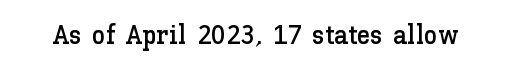
The image shows 27 px text type, upright; set normal letter spacing, not underlined.
